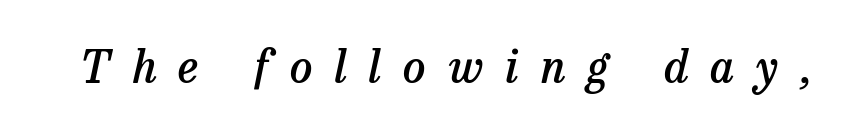
{"serif": "yes", "italic": "yes", "lean": "right", "slant_degrees": 13, "bold": "semi", "weight": "semibold", "width": "normal", "stroke_contrast": "low", "x_height": "medium", "monospaced": "no", "underline": "no", "letter_spacing": "wide", "letter_spacing_em": 0.49, "glyph_px": 45}
